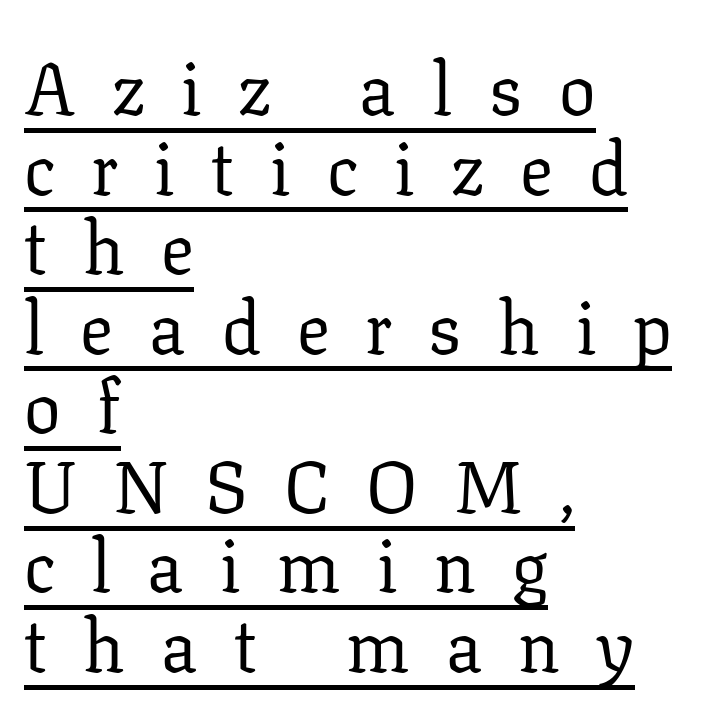
The image shows 73 px regular-weight serif type, upright; set left-aligned, tight line spacing (1.09x), unusually wide letter spacing (+0.5 em), underlined; low stroke contrast and a medium x-height.
